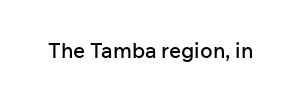
The image shows 21 px text type, upright; set normal letter spacing, not underlined.
